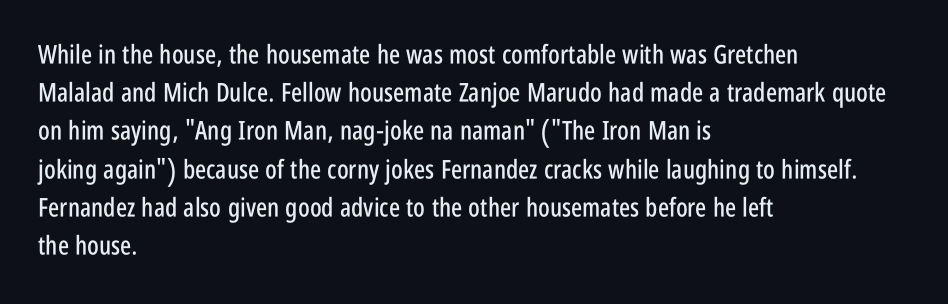
Q: Is the text italic (slanted)? A: No, it is upright.
Q: Is the text underlined? A: No.
Q: How is the paragraph aligned? A: Left-aligned.
Q: Is the spacing between letters normal or unusually wide? A: Normal.
Q: Is the spacing between lines tight, normal or loose? A: Normal.
